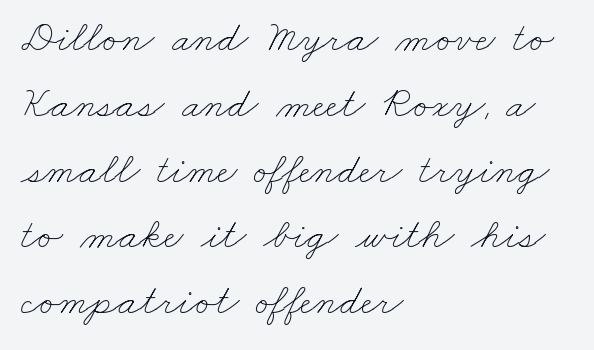
Q: Is the text bold? A: No.
Q: Is the text underlined? A: No.
Q: How is the paragraph aligned? A: Left-aligned.
Q: Is the spacing between letters normal or unusually wide? A: Normal.
Q: Is the spacing between lines tight, normal or loose? A: Normal.
Q: Width (condensed, normal, or wide)? A: Wide.
Q: Stroke contrast? A: Low.
Q: x-height? A: Small.
Q: Monospaced? A: No.
